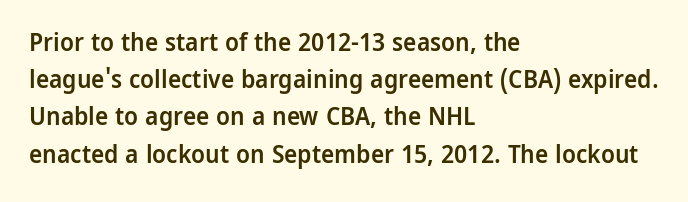
{"italic": "no", "bold": "semi", "underline": "no", "align": "left", "line_spacing": "normal", "line_spacing_ratio": 1.49, "letter_spacing": "normal", "letter_spacing_em": 0.0, "glyph_px": 25}
